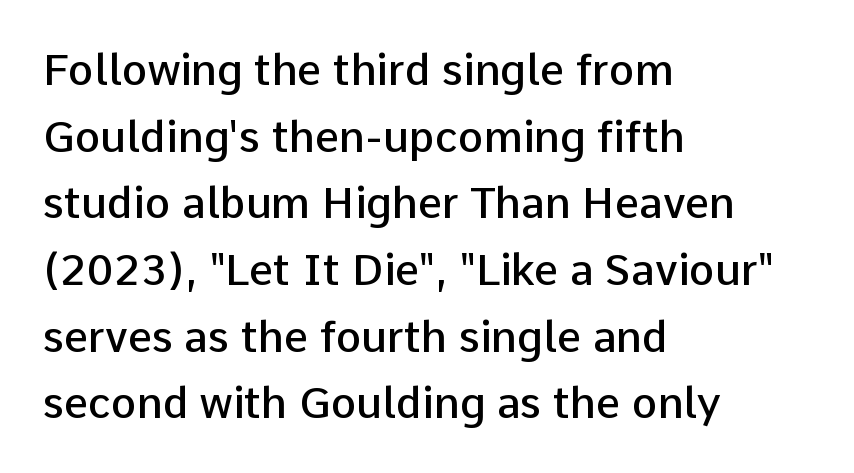
{"serif": "no", "italic": "no", "bold": "semi", "weight": "semibold", "width": "normal", "stroke_contrast": "low", "x_height": "medium", "monospaced": "no", "underline": "no", "align": "left", "line_spacing": "normal", "line_spacing_ratio": 1.55, "letter_spacing": "normal", "letter_spacing_em": 0.0, "glyph_px": 43}
